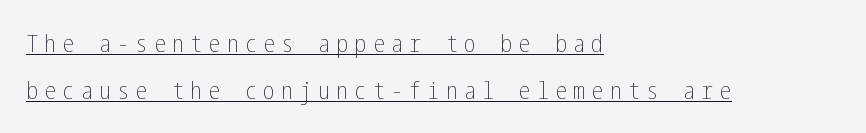
The image shows 24 px text type, upright; set left-aligned, loose line spacing (1.94x), unusually wide letter spacing (+0.26 em), underlined.
